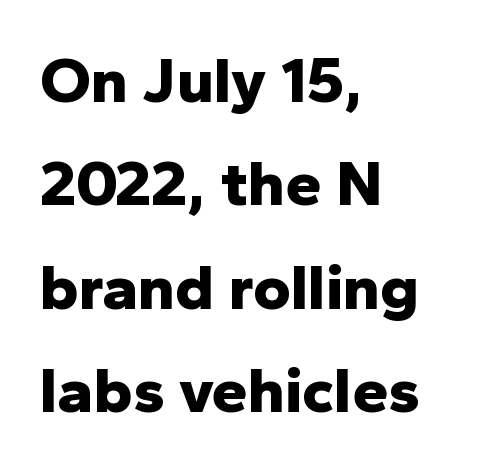
Q: Is the text bold? A: Yes.
Q: Is the text italic (slanted)? A: No, it is upright.
Q: Is the typeface a serif or a sans-serif typeface? A: Sans-serif.
Q: Is the text underlined? A: No.
Q: How is the paragraph aligned? A: Left-aligned.
Q: Is the spacing between letters normal or unusually wide? A: Normal.
Q: Is the spacing between lines tight, normal or loose? A: Normal.
Q: Width (condensed, normal, or wide)? A: Normal.
Q: Stroke contrast? A: Low.
Q: x-height? A: Medium.
Q: Monospaced? A: No.
